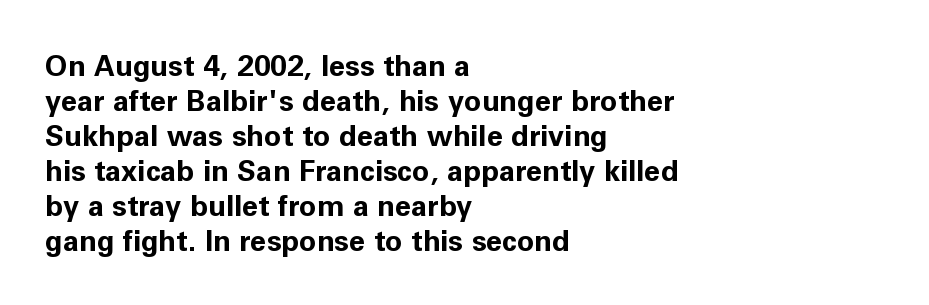
{"serif": "no", "italic": "no", "bold": "yes", "weight": "bold", "width": "normal", "stroke_contrast": "low", "x_height": "medium", "monospaced": "no", "underline": "no", "align": "left", "line_spacing_ratio": 1.21, "letter_spacing": "normal", "letter_spacing_em": 0.0, "glyph_px": 29}
